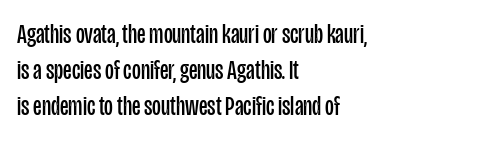
The image shows 27 px text type, upright; set left-aligned, normal line spacing (1.34x), normal letter spacing, not underlined.
